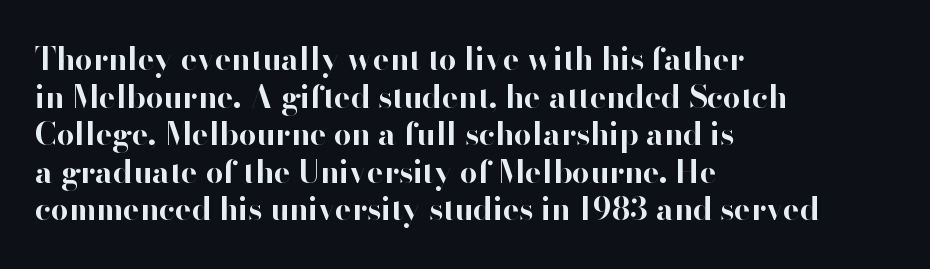
Q: Is the text bold? A: Yes.
Q: Is the text italic (slanted)? A: No, it is upright.
Q: Is the typeface a serif or a sans-serif typeface? A: Sans-serif.
Q: Is the text underlined? A: No.
Q: How is the paragraph aligned? A: Left-aligned.
Q: Is the spacing between letters normal or unusually wide? A: Normal.
Q: Width (condensed, normal, or wide)? A: Normal.
Q: Stroke contrast? A: High.
Q: x-height? A: Small.
Q: Monospaced? A: No.
